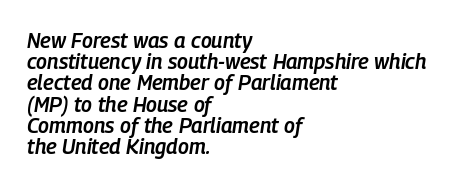
{"italic": "yes", "lean": "right", "slant_degrees": 9, "bold": "semi", "underline": "no", "align": "left", "line_spacing": "tight", "line_spacing_ratio": 1.01, "letter_spacing": "normal", "letter_spacing_em": 0.0, "glyph_px": 21}
